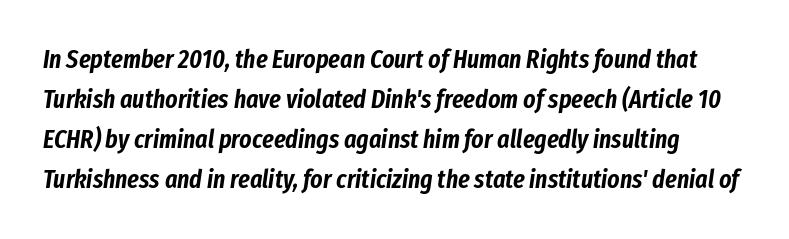
{"italic": "yes", "lean": "right", "slant_degrees": 8, "underline": "no", "line_spacing": "normal", "line_spacing_ratio": 1.54, "letter_spacing": "normal", "letter_spacing_em": 0.0, "glyph_px": 26}
